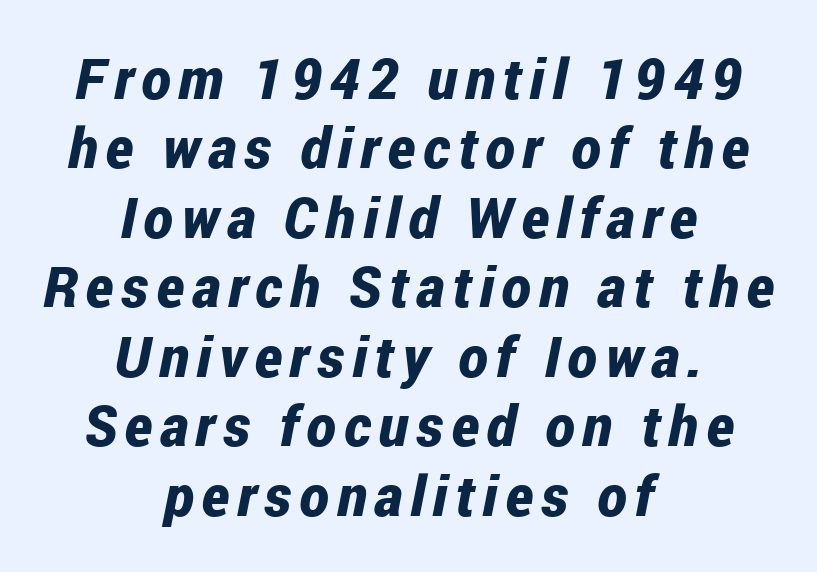
Q: Is the text bold? A: Yes.
Q: Is the text italic (slanted)? A: Yes, it leans right by about 12 degrees.
Q: Is the text underlined? A: No.
Q: How is the paragraph aligned? A: Centered.
Q: Width (condensed, normal, or wide)? A: Condensed.
Q: Stroke contrast? A: Low.
Q: x-height? A: Medium.
Q: Monospaced? A: No.
